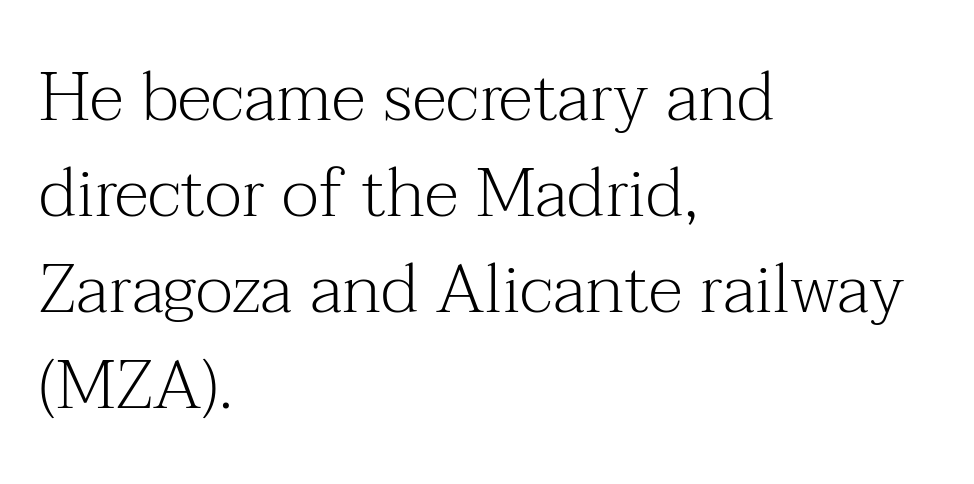
This rendering employs a face with finishing strokes, i.e., a serif. Short note: letters normally spaced. The rendering anchors every line to the left-hand side. A clean baseline with only descenders dipping below it.
